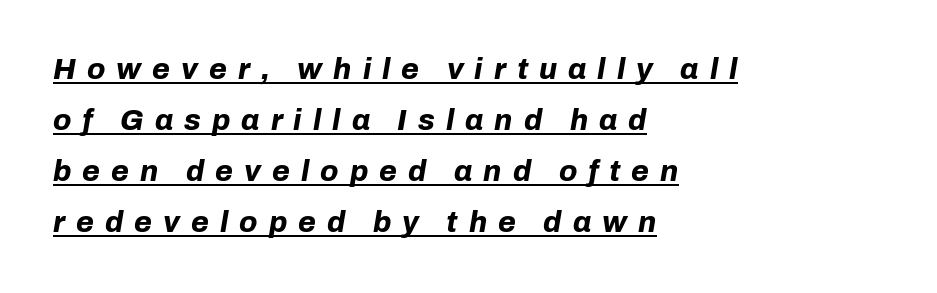
You could only call the tracking loose — the letters float apart. You can tell it's italic because the verticals aren't actually vertical. All the whitespace from short lines collects on the right. Set as a true bold cut, around the 700 mark. These lines are rendered in a variable-pitch font.
